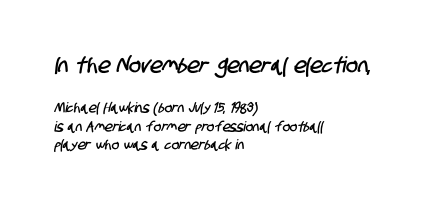
Underlining? Definitely not there. The horizontal fit of the characters is conventional and even. In CSS terms this would be text-align: left. The emphasis by scale lands on block number one, above.
